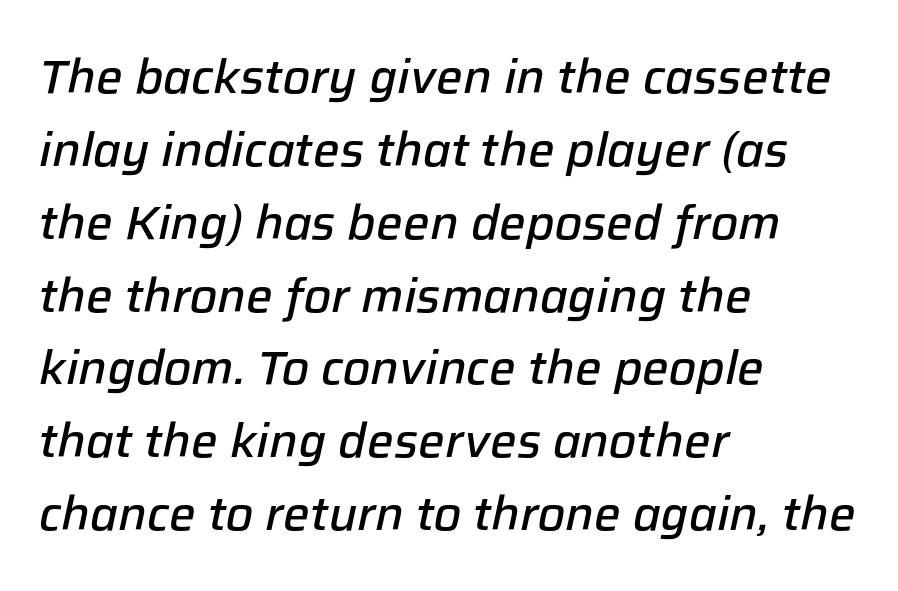
What stands out about the letter spacing? Nothing — it is the standard amount. Spacing verdict: proportional, widths tailored to each character. Style check: oblique. Descenders hang freely into open space. As a designer I'd log this as weight 600, semibold.
